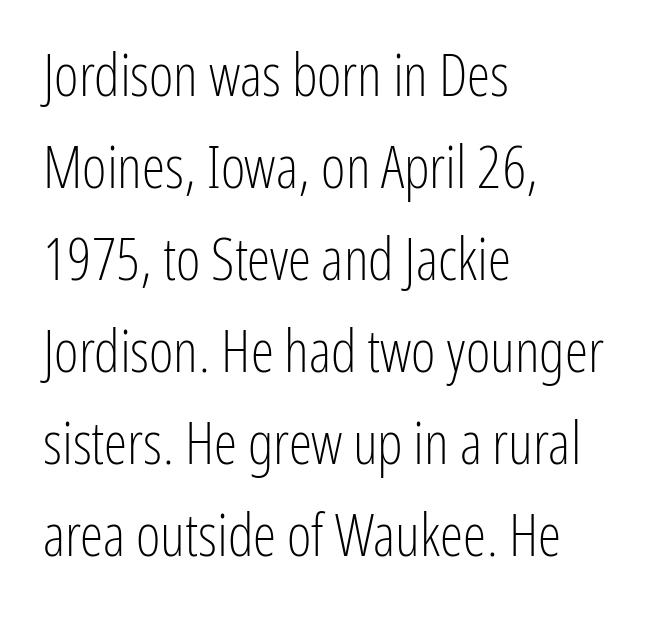
The image shows 59 px light, condensed sans-serif type, upright; set left-aligned, normal line spacing (1.56x), normal letter spacing, not underlined; low stroke contrast and a medium x-height.
